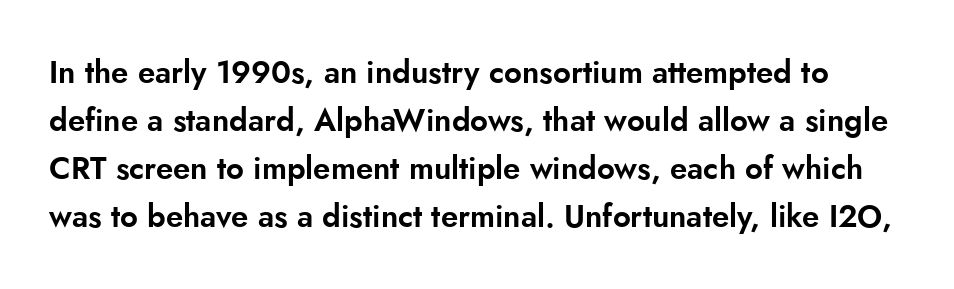
The letterforms sit shoulder to shoulder at normal distance. Regarding serifs, this sample does without them. Quick note: not italic, upright. Students, observe: this is what conventionally led text looks like. Looks like regular typesetting: each glyph gets only the width it needs.
